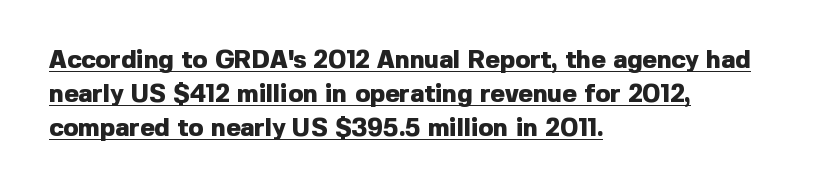
Q: Is the text bold? A: Yes.
Q: Is the text italic (slanted)? A: No, it is upright.
Q: Is the text underlined? A: Yes.
Q: How is the paragraph aligned? A: Left-aligned.
Q: Is the spacing between letters normal or unusually wide? A: Normal.
Q: Is the spacing between lines tight, normal or loose? A: Normal.
